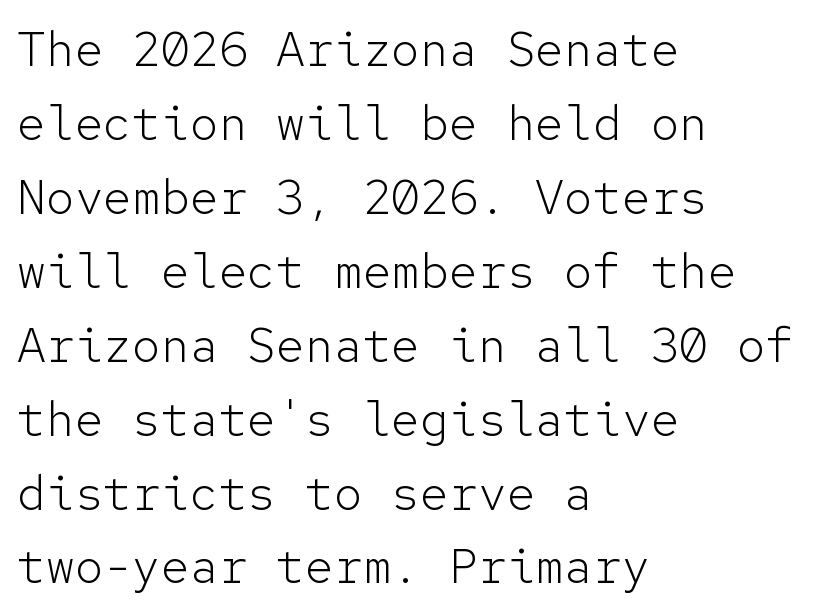
{"serif": "no", "italic": "no", "bold": "no", "weight": "light", "width": "normal", "stroke_contrast": "low", "x_height": "medium", "monospaced": "yes", "underline": "no", "align": "left", "line_spacing": "normal", "line_spacing_ratio": 1.54, "letter_spacing": "normal", "letter_spacing_em": 0.0, "glyph_px": 48}
